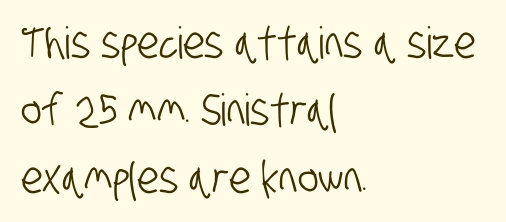
{"serif": "no", "width": "condensed", "stroke_contrast": "low", "x_height": "large", "monospaced": "no", "underline": "no", "align": "left", "line_spacing": "normal", "line_spacing_ratio": 1.53, "letter_spacing": "normal", "letter_spacing_em": 0.0, "glyph_px": 44}
